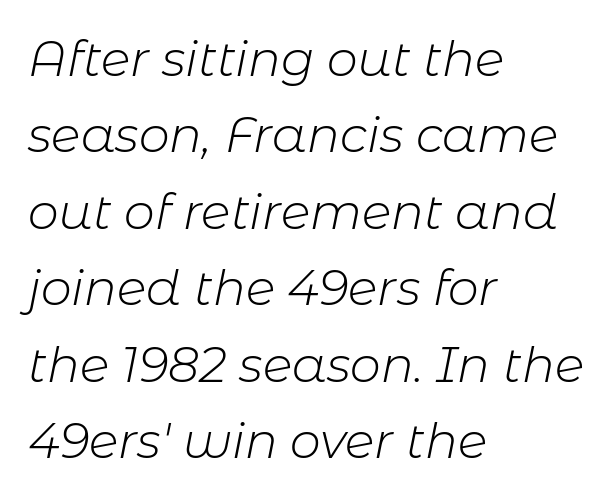
{"italic": "yes", "lean": "right", "slant_degrees": 11, "bold": "no", "weight": "light", "width": "normal", "stroke_contrast": "low", "x_height": "medium", "monospaced": "no", "underline": "no", "align": "left", "line_spacing": "normal", "line_spacing_ratio": 1.56, "letter_spacing": "normal", "letter_spacing_em": 0.0, "glyph_px": 49}
